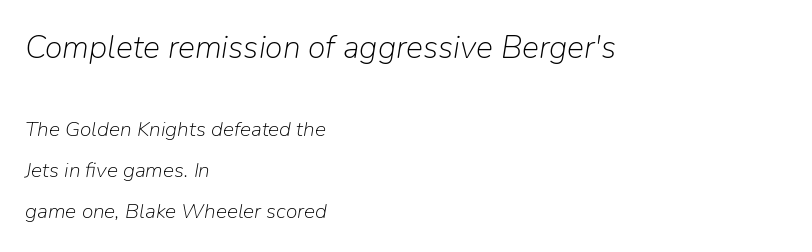
{"italic": "yes", "lean": "right", "slant_degrees": 9, "bold": "no", "weight": "light", "width": "normal", "stroke_contrast": "low", "x_height": "medium", "monospaced": "no", "underline": "no", "align": "left", "line_spacing": "loose", "line_spacing_ratio": 1.97, "letter_spacing": "normal", "letter_spacing_em": 0.0, "larger_block": "first", "size_ratio": 1.52, "glyph_px": 32}
